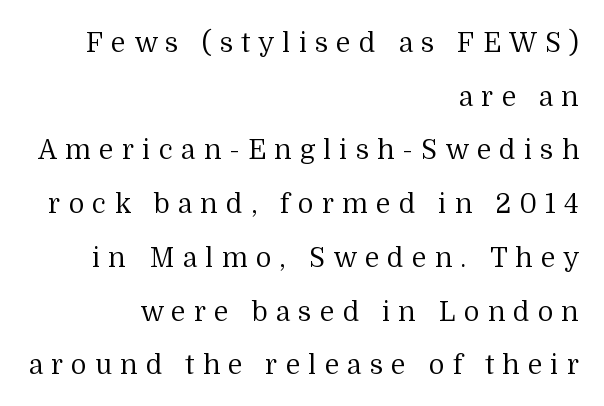
Q: Is the text bold? A: No.
Q: Is the text italic (slanted)? A: No, it is upright.
Q: Is the text underlined? A: No.
Q: How is the paragraph aligned? A: Right-aligned.
Q: Is the spacing between letters normal or unusually wide? A: Unusually wide.
Q: Is the spacing between lines tight, normal or loose? A: Loose.
